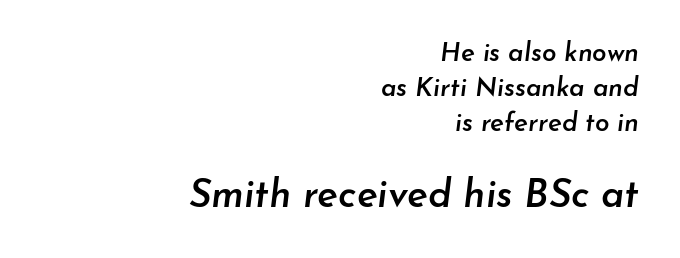
{"italic": "yes", "lean": "right", "slant_degrees": 7, "bold": "semi", "weight": "semibold", "width": "normal", "stroke_contrast": "low", "x_height": "small", "monospaced": "no", "underline": "no", "align": "right", "line_spacing": "normal", "line_spacing_ratio": 1.34, "letter_spacing": "normal", "letter_spacing_em": 0.0, "larger_block": "second", "size_ratio": 1.5, "glyph_px": 39}
